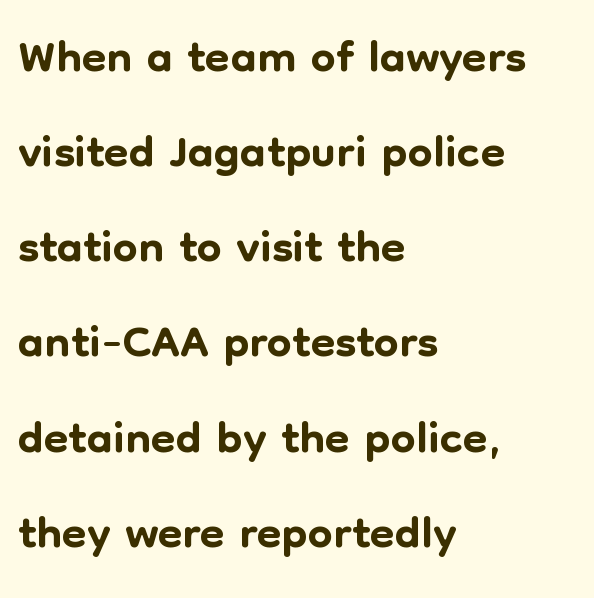
Q: Is the text italic (slanted)? A: No, it is upright.
Q: Is the typeface a serif or a sans-serif typeface? A: Sans-serif.
Q: Is the text underlined? A: No.
Q: How is the paragraph aligned? A: Left-aligned.
Q: Is the spacing between letters normal or unusually wide? A: Normal.
Q: Is the spacing between lines tight, normal or loose? A: Normal.
Q: Width (condensed, normal, or wide)? A: Normal.
Q: Stroke contrast? A: Low.
Q: x-height? A: Medium.
Q: Monospaced? A: No.
